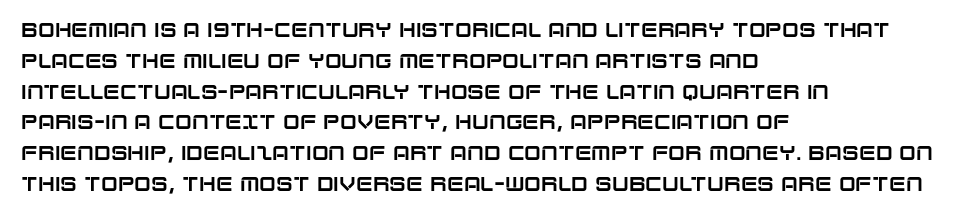
Letter spacing: default. This rendering uses left alignment, leaving the right contour irregular. The axis of the letterforms is exactly vertical. Evenly set lines give the paragraph a standard silhouette.
